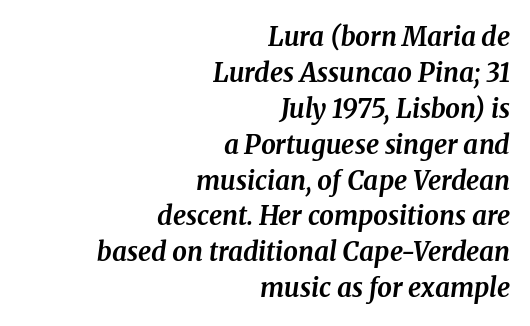
Standard letterfit; no display-style spreading of the glyphs. Compared with ordinary roman type, these characters are visibly tilted. Does the copy run flush right? Yes — the right margin is perfectly even. The space between consecutive lines is moderate. The font is running at its bold setting.
